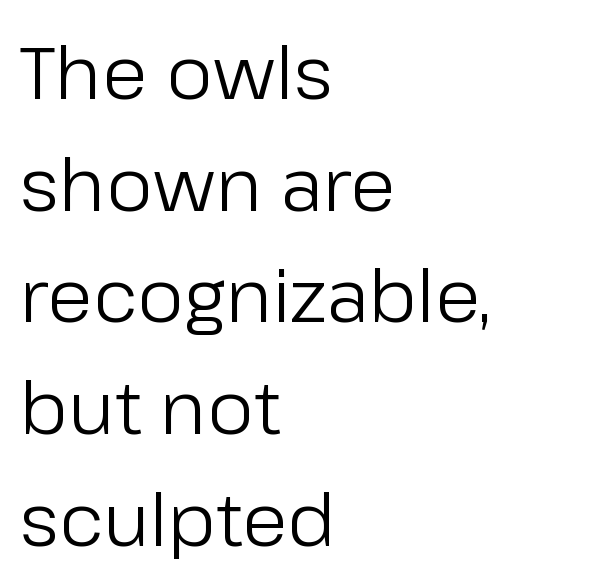
Q: Is the text bold? A: No.
Q: Is the text italic (slanted)? A: No, it is upright.
Q: Is the typeface a serif or a sans-serif typeface? A: Sans-serif.
Q: Is the text underlined? A: No.
Q: How is the paragraph aligned? A: Left-aligned.
Q: Is the spacing between letters normal or unusually wide? A: Normal.
Q: Is the spacing between lines tight, normal or loose? A: Normal.
Q: Width (condensed, normal, or wide)? A: Normal.
Q: Stroke contrast? A: Low.
Q: x-height? A: Medium.
Q: Monospaced? A: No.
